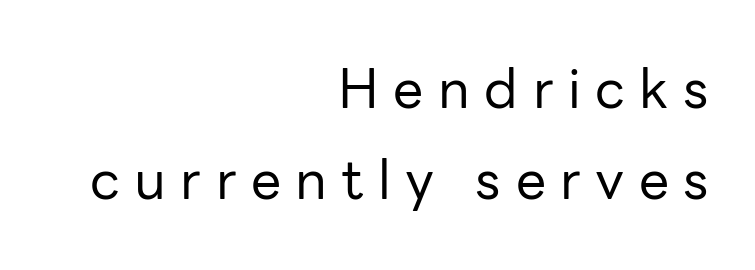
Weight class: somewhere from thin through regular. The line texture is sparse and dotted thanks to wide tracking. Every row of glyphs terminates at an identical x-position on the right. Notice how descenders clear the ascenders below comfortably — that's standard leading. Designer's note — italics off, roman on. The passage shown is typeset with a sans-serif family.
